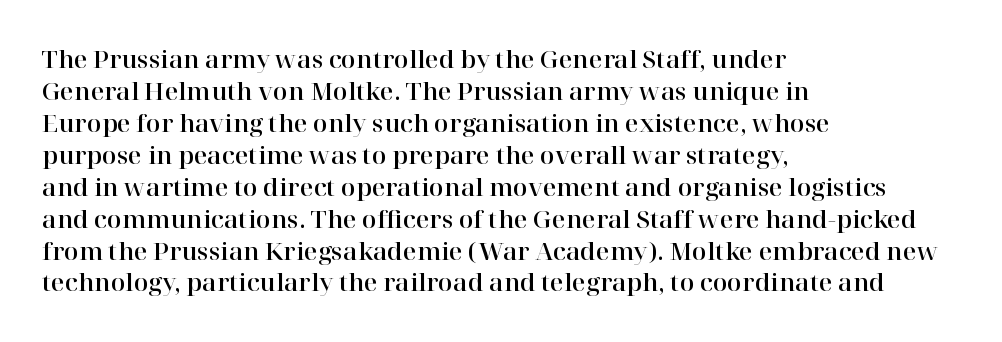
The image shows 24 px text type, upright; set left-aligned, normal line spacing (1.33x), normal letter spacing, not underlined.
